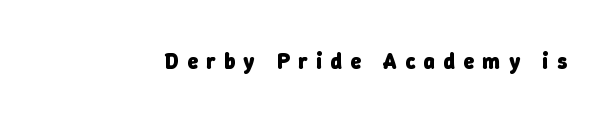
{"bold": "yes", "underline": "no", "letter_spacing": "wide", "letter_spacing_em": 0.38, "glyph_px": 22}
